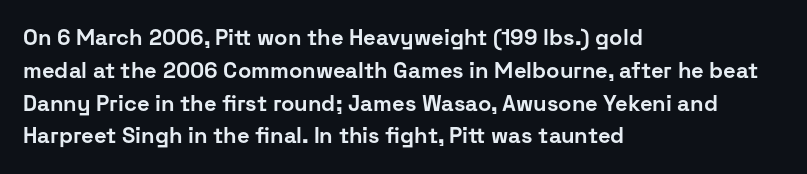
Q: Is the text bold? A: Yes.
Q: Is the text italic (slanted)? A: No, it is upright.
Q: Is the text underlined? A: No.
Q: How is the paragraph aligned? A: Left-aligned.
Q: Is the spacing between letters normal or unusually wide? A: Normal.
Q: Is the spacing between lines tight, normal or loose? A: Normal.
